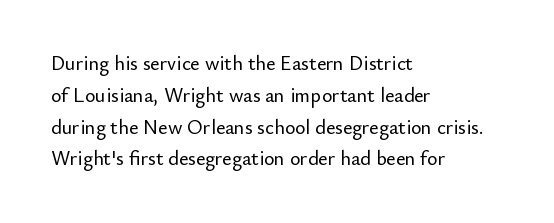
The letterforms sit shoulder to shoulder at normal distance. Ordinary non-slanted type is in use. All the whitespace from short lines collects on the right. The space between consecutive lines is moderate. The area under the type is left untouched.
